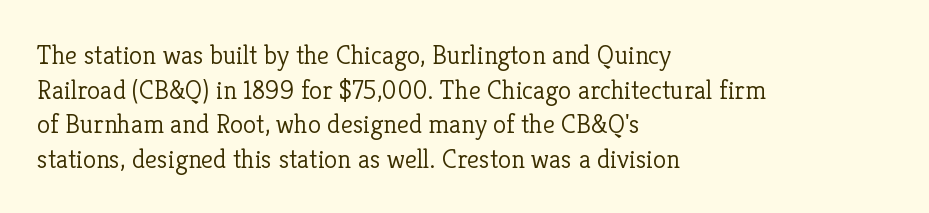
{"italic": "no", "bold": "no", "underline": "no", "align": "left", "line_spacing": "normal", "line_spacing_ratio": 1.28, "letter_spacing": "normal", "letter_spacing_em": 0.0, "glyph_px": 27}
